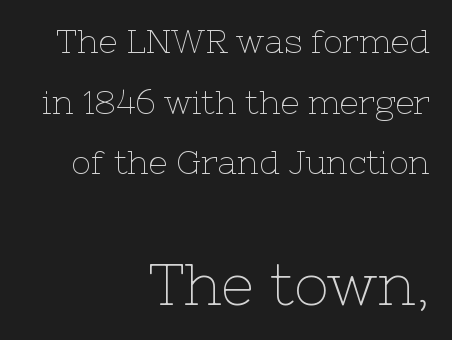
The image shows 58 px thin serif type, upright; set right-aligned, line spacing 1.84x, normal letter spacing, not underlined; the second (bottom) block is 1.76x larger; low stroke contrast and a medium x-height.
